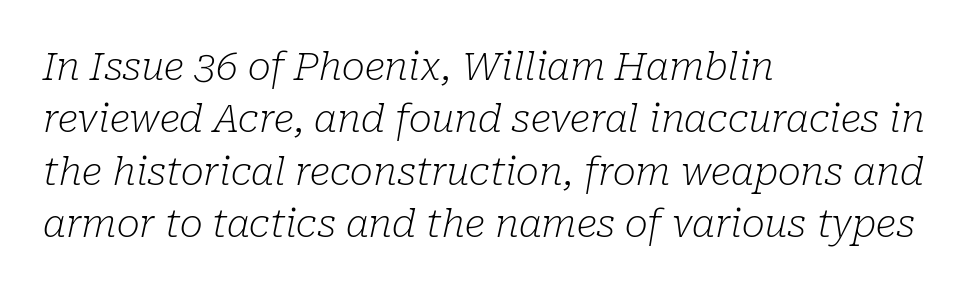
The image shows 39 px light serif type, italic (leaning right); set left-aligned, normal line spacing (1.34x), normal letter spacing, not underlined; low stroke contrast and a medium x-height.
